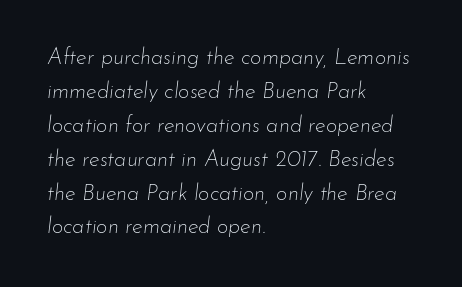
{"italic": "yes", "lean": "right", "slant_degrees": 7, "bold": "no", "underline": "no", "align": "left", "line_spacing": "normal", "line_spacing_ratio": 1.54, "letter_spacing": "normal", "letter_spacing_em": 0.0, "glyph_px": 22}
